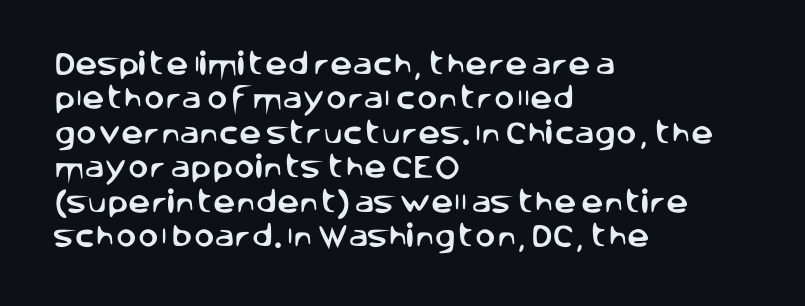
Style check: upright. All the whitespace from short lines collects on the right. Rule under the text: the space is simply empty. Leading matches the norm, producing a regular column.
